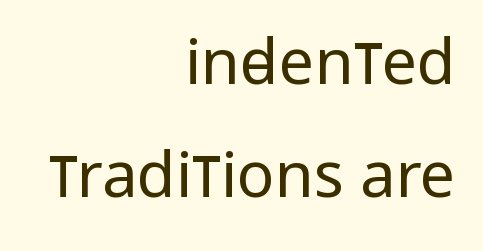
The image shows 63 px regular-weight, condensed sans-serif type, upright; set right-aligned, line spacing 1.8x, normal letter spacing, not underlined; low stroke contrast and a large x-height.
